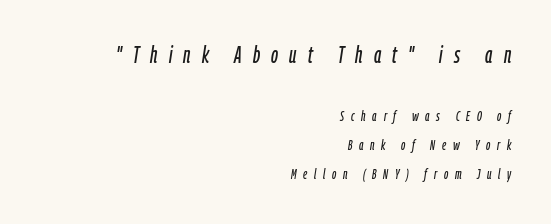
Q: Is the text italic (slanted)? A: Yes, it leans right by about 9 degrees.
Q: Is the text underlined? A: No.
Q: How is the paragraph aligned? A: Right-aligned.
Q: Is the spacing between letters normal or unusually wide? A: Unusually wide.
Q: Is the spacing between lines tight, normal or loose? A: Loose.
Q: Which block of text is set in a larger size, the first (top) or the second (bottom)? A: The first (top) one.
